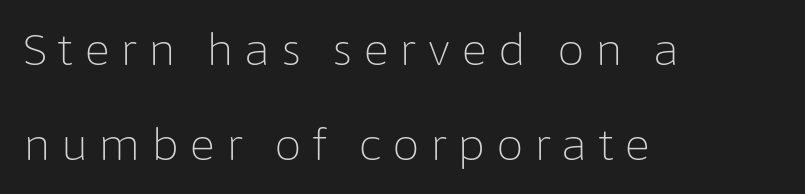
{"serif": "no", "italic": "no", "bold": "no", "weight": "light", "width": "normal", "stroke_contrast": "low", "x_height": "medium", "monospaced": "no", "underline": "no", "align": "left", "line_spacing": "loose", "line_spacing_ratio": 2.16, "letter_spacing": "wide", "letter_spacing_em": 0.23, "glyph_px": 44}
